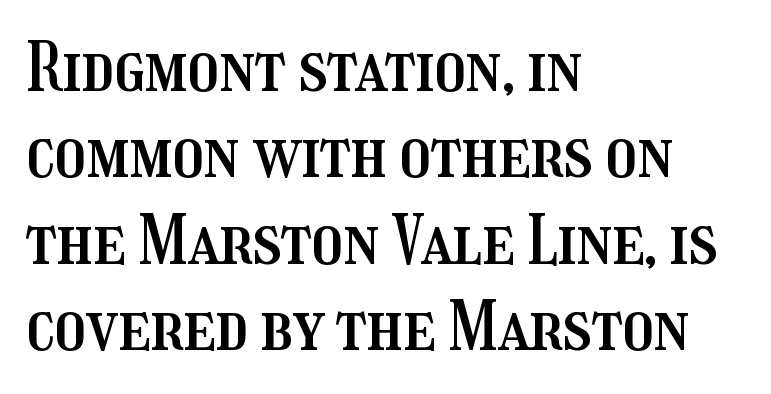
Note the varied advance widths — an 'i' is clearly narrower than an 'm'. Any mark beneath the type? The region is blank. Posture: straight, roman, zero tilt. Casual observation: everything's shoved over to the left. Leading matches the norm, producing a regular column. This rendering leaves character spacing at its baseline value.
